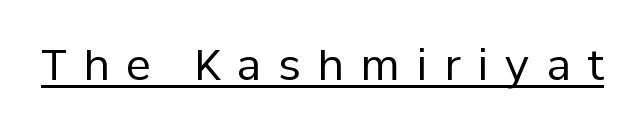
These lines were composed using upright roman letters. Notice how a bar underscores the lettering throughout. The designer went with a sans here, leaving each stem footless. There is plenty of visible air inserted between adjacent glyphs. Each letter keeps its own natural width here, so spacing adapts to shape. The characters are drawn with everyday or finer stroke widths.
